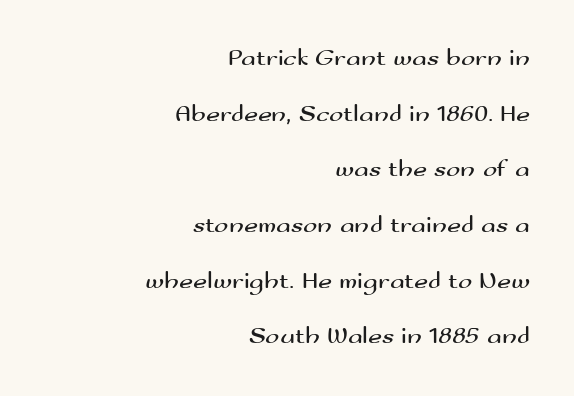
{"italic": "no", "bold": "no", "underline": "no", "align": "right", "line_spacing": "loose", "line_spacing_ratio": 2.32, "letter_spacing": "normal", "letter_spacing_em": 0.0, "glyph_px": 24}
